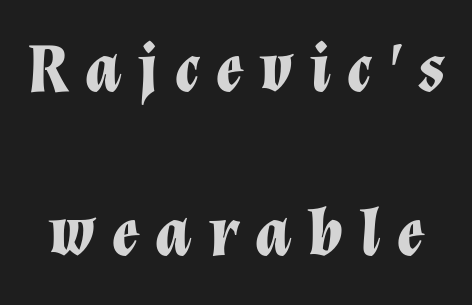
Q: Is the text bold? A: Yes.
Q: Is the text italic (slanted)? A: Yes, it leans right by about 12 degrees.
Q: Is the text underlined? A: No.
Q: Is the spacing between letters normal or unusually wide? A: Unusually wide.
Q: Is the spacing between lines tight, normal or loose? A: Loose.
Q: Width (condensed, normal, or wide)? A: Normal.
Q: Stroke contrast? A: Low.
Q: x-height? A: Medium.
Q: Monospaced? A: No.
